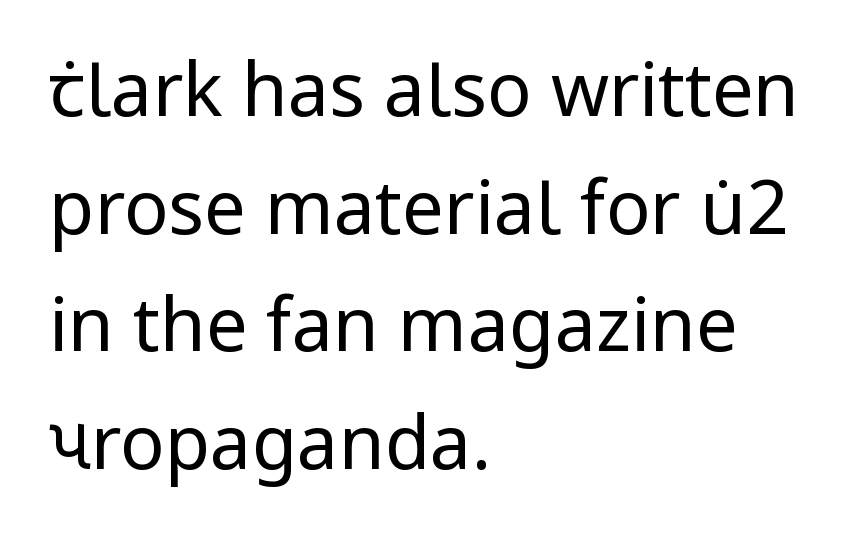
{"serif": "no", "italic": "no", "bold": "no", "weight": "regular", "width": "normal", "stroke_contrast": "low", "x_height": "medium", "monospaced": "no", "underline": "no", "align": "left", "line_spacing": "normal", "line_spacing_ratio": 1.59, "letter_spacing": "normal", "letter_spacing_em": 0.0, "glyph_px": 74}
